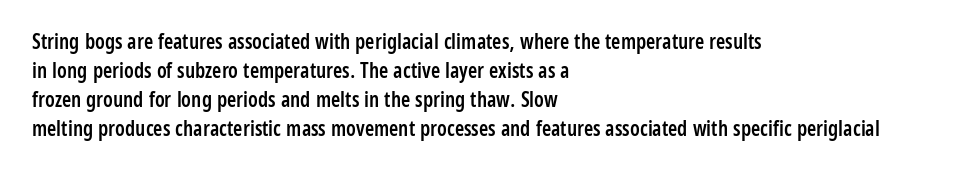
{"italic": "no", "bold": "semi", "underline": "no", "align": "left", "line_spacing": "normal", "line_spacing_ratio": 1.38, "letter_spacing": "normal", "letter_spacing_em": 0.0, "glyph_px": 21}
